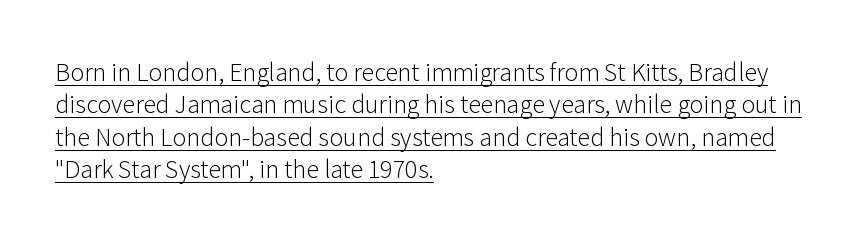
{"italic": "no", "bold": "no", "underline": "yes", "align": "left", "line_spacing": "normal", "line_spacing_ratio": 1.25, "letter_spacing": "normal", "letter_spacing_em": 0.0, "glyph_px": 26}
